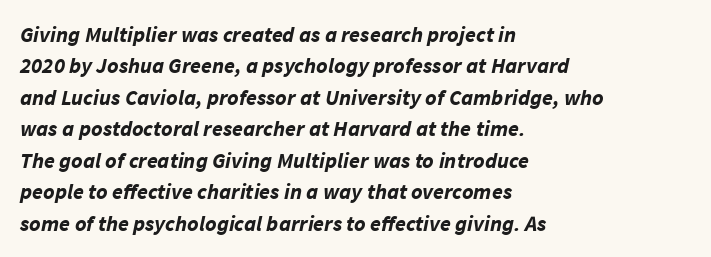
The image shows 22 px bold type, italic (leaning right); set left-aligned, normal line spacing (1.43x), normal letter spacing, not underlined.
